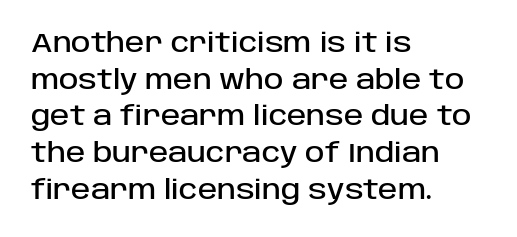
Q: Is the text italic (slanted)? A: No, it is upright.
Q: Is the text underlined? A: No.
Q: How is the paragraph aligned? A: Left-aligned.
Q: Is the spacing between letters normal or unusually wide? A: Normal.
Q: Is the spacing between lines tight, normal or loose? A: Normal.
